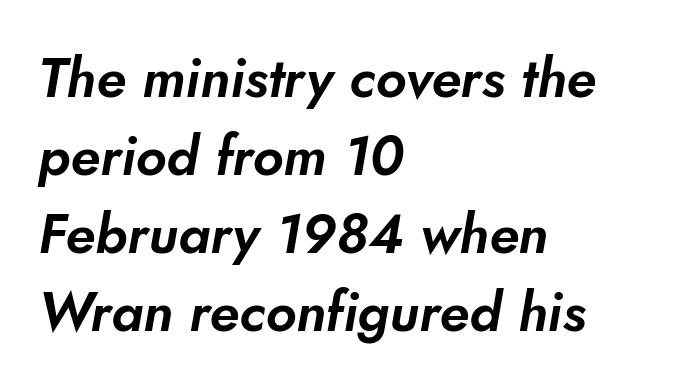
{"serif": "no", "width": "normal", "stroke_contrast": "low", "x_height": "small", "monospaced": "no", "underline": "no", "align": "left", "line_spacing": "normal", "line_spacing_ratio": 1.42, "letter_spacing": "normal", "letter_spacing_em": 0.0, "glyph_px": 55}
